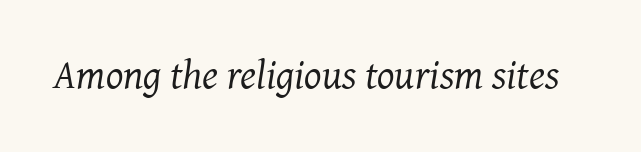
Q: Is the text bold? A: No.
Q: Is the text italic (slanted)? A: Yes, it leans right by about 7 degrees.
Q: Is the typeface a serif or a sans-serif typeface? A: Serif.
Q: Is the text underlined? A: No.
Q: Is the spacing between letters normal or unusually wide? A: Normal.
Q: Width (condensed, normal, or wide)? A: Normal.
Q: Stroke contrast? A: Medium.
Q: x-height? A: Medium.
Q: Monospaced? A: No.
